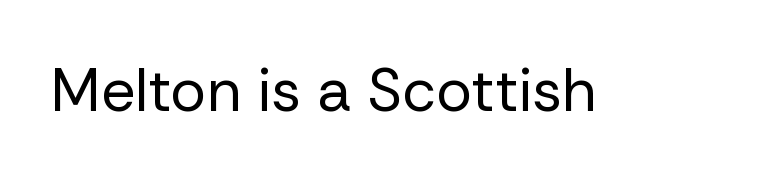
{"serif": "no", "italic": "no", "bold": "no", "weight": "regular", "width": "normal", "stroke_contrast": "low", "x_height": "medium", "monospaced": "no", "underline": "no", "letter_spacing": "normal", "letter_spacing_em": 0.0, "glyph_px": 60}
